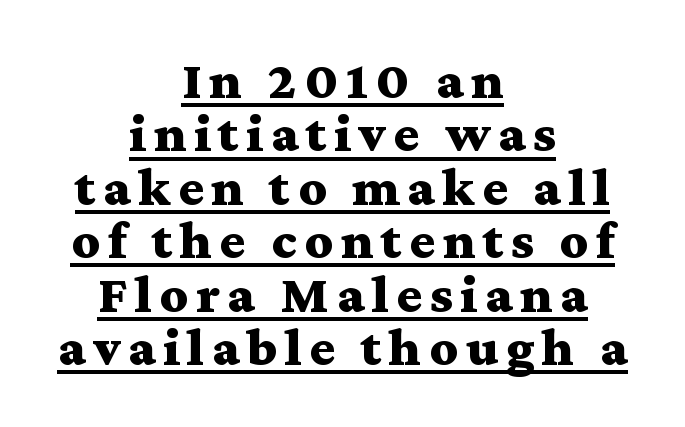
The image shows 54 px bold, wide serif type, upright; set centered, tight line spacing (0.99x), underlined; medium stroke contrast and a medium x-height.
